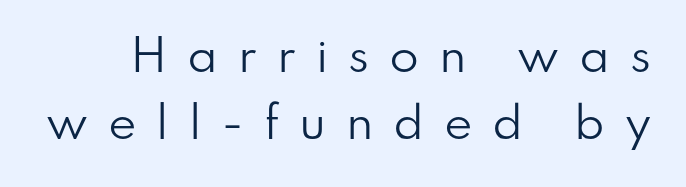
Q: Is the text bold? A: No.
Q: Is the text italic (slanted)? A: No, it is upright.
Q: Is the typeface a serif or a sans-serif typeface? A: Sans-serif.
Q: Is the text underlined? A: No.
Q: Is the spacing between letters normal or unusually wide? A: Unusually wide.
Q: Is the spacing between lines tight, normal or loose? A: Normal.
Q: Width (condensed, normal, or wide)? A: Normal.
Q: Stroke contrast? A: Low.
Q: x-height? A: Small.
Q: Monospaced? A: No.
